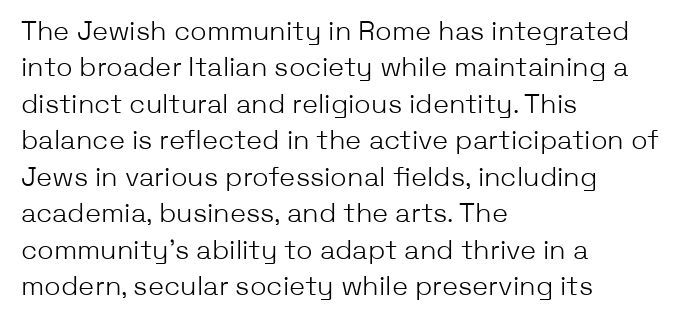
{"italic": "no", "bold": "no", "underline": "no", "align": "left", "line_spacing": "normal", "line_spacing_ratio": 1.35, "letter_spacing": "normal", "letter_spacing_em": 0.0, "glyph_px": 27}
